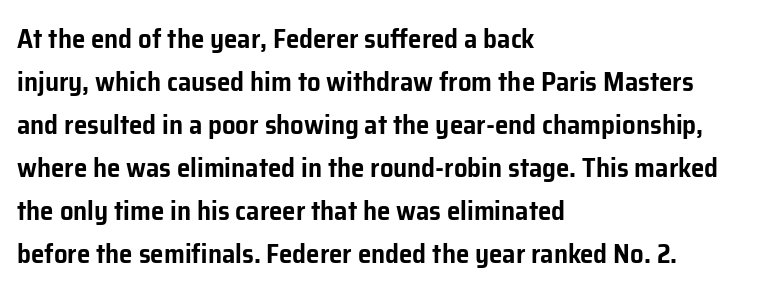
Q: Is the text italic (slanted)? A: No, it is upright.
Q: Is the text underlined? A: No.
Q: How is the paragraph aligned? A: Left-aligned.
Q: Is the spacing between letters normal or unusually wide? A: Normal.
Q: Is the spacing between lines tight, normal or loose? A: Normal.
